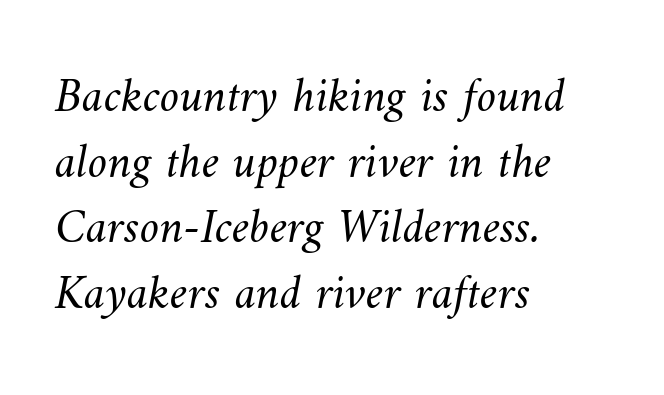
Only glyphs here, with clear space below each row. The block of text has a typical density, with ordinary space between rows. A typesetter would call this proportional, since set widths differ per character. The text block is weighted toward the left margin, trailing off unevenly rightward.
